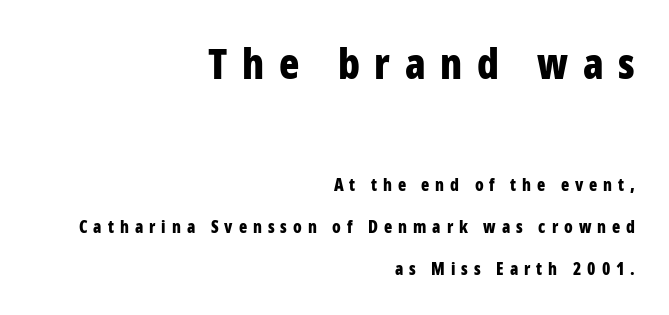
This rendering features lettering with no underline. Each glyph is drawn with heavy, bold strokes. Is there any slant? The stems are plumb. A student would call this right alignment; a typographer would say flush right, rag left. This rendering employs a face without finishing strokes, i.e., a sans-serif.
